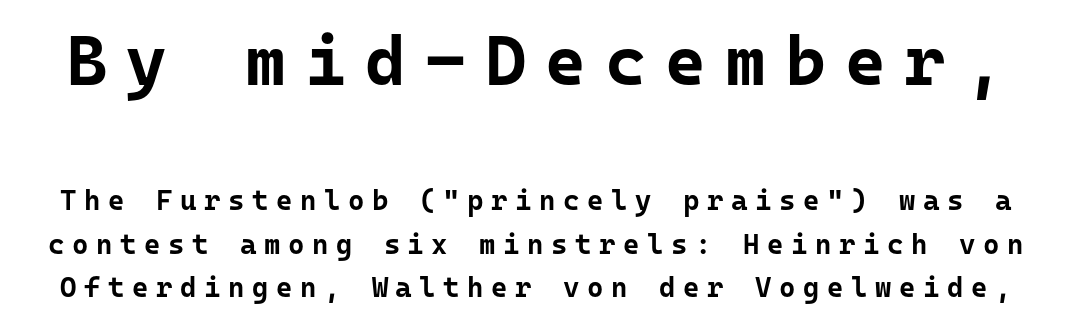
{"serif": "no", "italic": "no", "bold": "yes", "weight": "bold", "width": "normal", "stroke_contrast": "low", "x_height": "medium", "monospaced": "yes", "underline": "no", "line_spacing": "normal", "line_spacing_ratio": 1.55, "letter_spacing": "wide", "letter_spacing_em": 0.27, "larger_block": "first", "size_ratio": 2.5, "glyph_px": 70}
